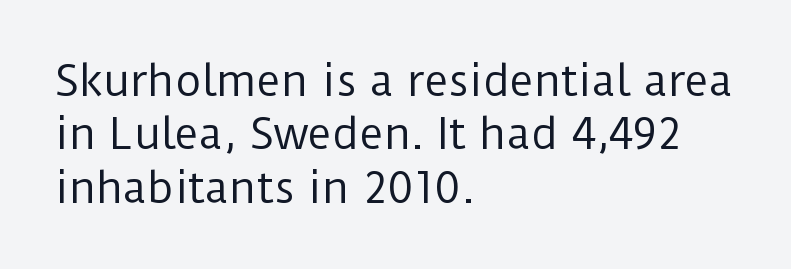
Q: Is the text bold? A: No.
Q: Is the text italic (slanted)? A: No, it is upright.
Q: Is the typeface a serif or a sans-serif typeface? A: Sans-serif.
Q: Is the text underlined? A: No.
Q: How is the paragraph aligned? A: Left-aligned.
Q: Is the spacing between letters normal or unusually wide? A: Normal.
Q: Is the spacing between lines tight, normal or loose? A: Normal.
Q: Width (condensed, normal, or wide)? A: Normal.
Q: Stroke contrast? A: Low.
Q: x-height? A: Medium.
Q: Monospaced? A: No.
